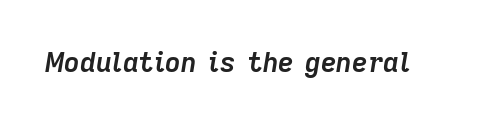
The image shows 27 px bold type, italic (leaning right); set normal letter spacing, not underlined.
